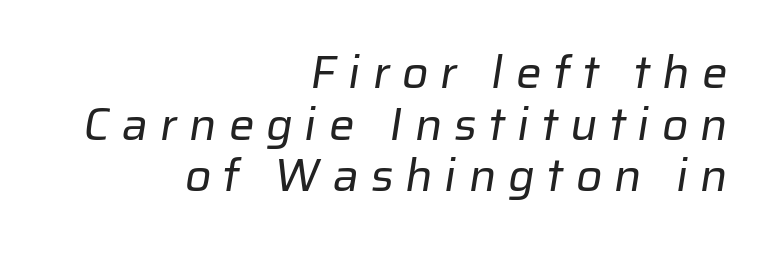
Visually the block forms a straight wall on the right and a jagged coastline on the left. One glance says dense: line gaps are narrower than usual. The weight tops out at a normal text grade. These lines have a slow, spaced-out rhythm from letter to letter. Check the space under the baseline: it is left empty.
